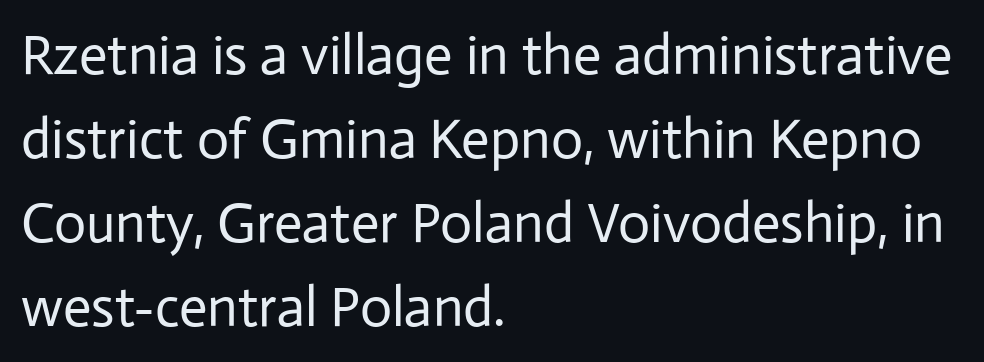
Q: Is the text bold? A: No.
Q: Is the text italic (slanted)? A: No, it is upright.
Q: Is the typeface a serif or a sans-serif typeface? A: Sans-serif.
Q: Is the text underlined? A: No.
Q: How is the paragraph aligned? A: Left-aligned.
Q: Is the spacing between letters normal or unusually wide? A: Normal.
Q: Is the spacing between lines tight, normal or loose? A: Normal.
Q: Width (condensed, normal, or wide)? A: Normal.
Q: Stroke contrast? A: Low.
Q: x-height? A: Medium.
Q: Monospaced? A: No.
